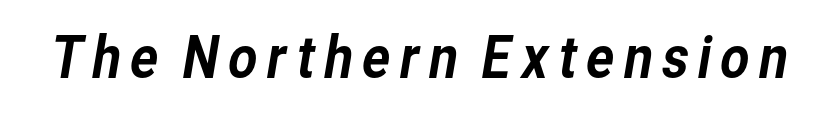
{"serif": "no", "width": "normal", "stroke_contrast": "low", "x_height": "medium", "monospaced": "no", "underline": "no", "glyph_px": 57}
